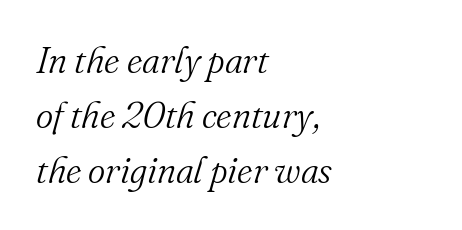
Line beginnings align vertically; line endings do not. Rendered with sloped, italic letterforms. Vertical spacing — default. There is no visible air inserted between adjacent glyphs. This is not heavy type; no bold has been used. The letters carry serifs — small finishing strokes at the ends of their stems.
